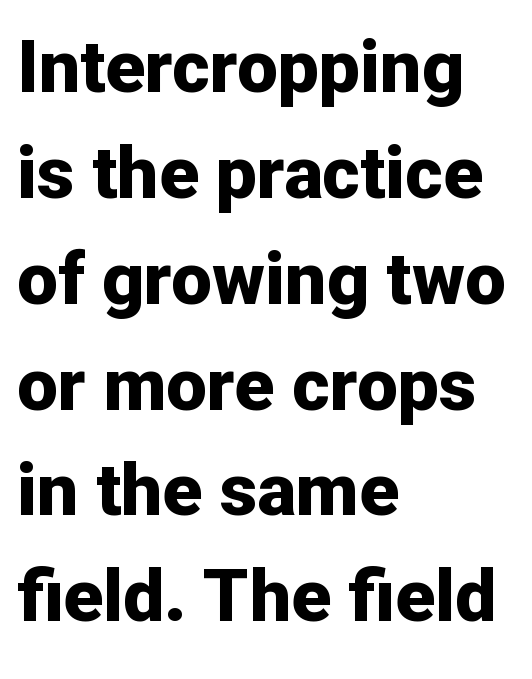
The image shows 73 px bold sans-serif type, upright; set left-aligned, normal line spacing (1.45x), normal letter spacing, not underlined; low stroke contrast and a medium x-height.
